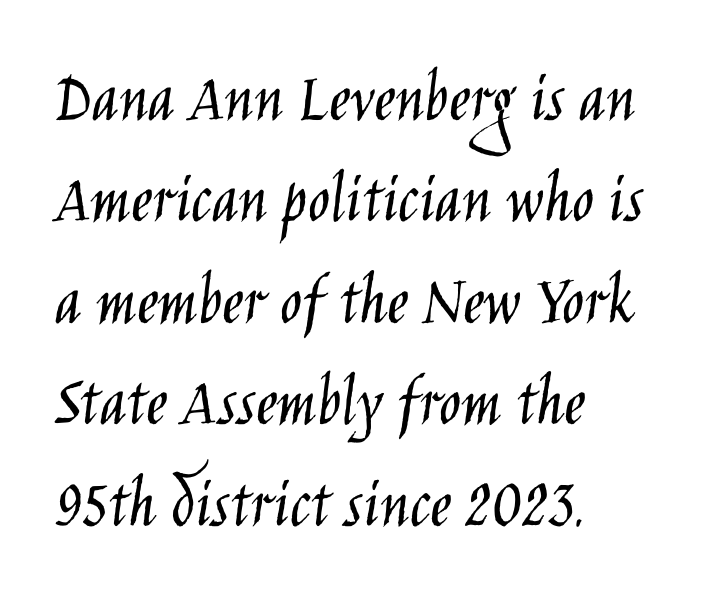
A bare baseline throughout the passage. Compared with typical paragraphs, the rows here are spaced about the same. Words appear dense and cohesive because spacing is normal.
